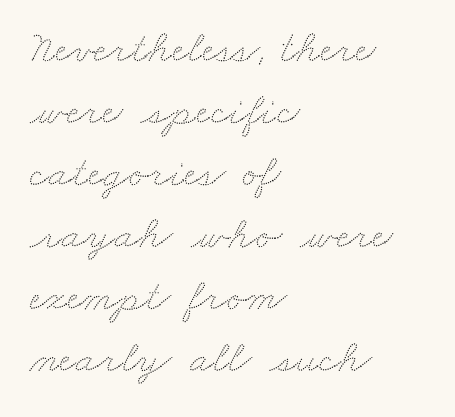
Q: Is the text underlined? A: No.
Q: How is the paragraph aligned? A: Left-aligned.
Q: Is the spacing between letters normal or unusually wide? A: Normal.
Q: Is the spacing between lines tight, normal or loose? A: Normal.
Q: Width (condensed, normal, or wide)? A: Wide.
Q: Stroke contrast? A: Low.
Q: x-height? A: Small.
Q: Monospaced? A: No.
